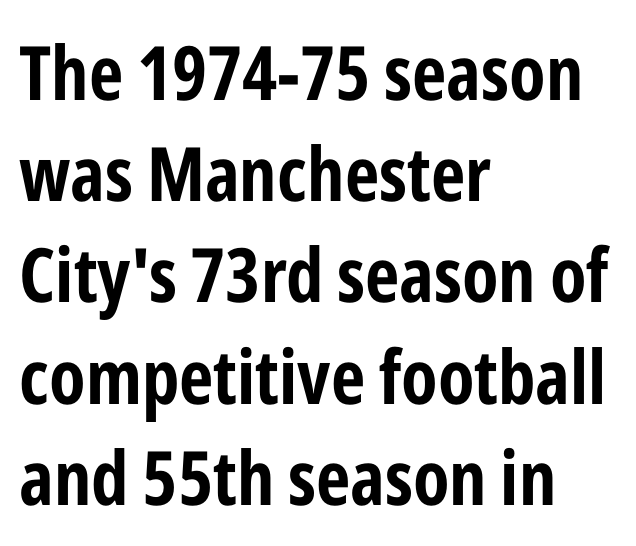
This block has exactly the height ordinary leading produces. Ascenders rise straight up at ninety degrees. The rendering uses natural spacing where letterforms have individual widths. Beneath every word, the page is bare.
